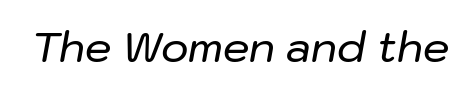
{"italic": "yes", "lean": "right", "slant_degrees": 10, "width": "normal", "stroke_contrast": "low", "x_height": "medium", "monospaced": "no", "underline": "no", "letter_spacing": "normal", "letter_spacing_em": 0.0, "glyph_px": 42}
